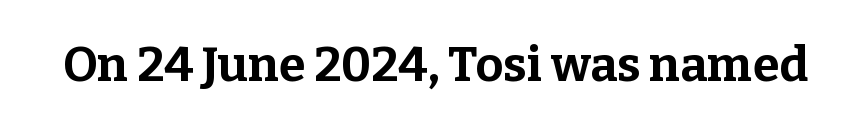
How heavy is the stroke? Heavy — this is a bold. Is the letter spacing exaggerated? No — it looks like the ordinary default. Only glyphs here, with clear space below each row. Is this a fixed-width face? No — the glyphs have proportional, varying widths.
